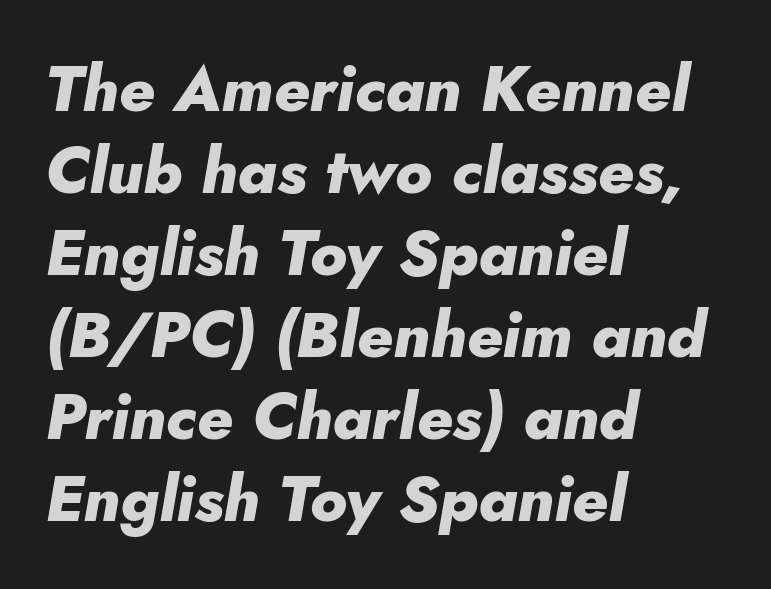
{"italic": "yes", "lean": "right", "slant_degrees": 10, "bold": "yes", "weight": "heavy", "width": "normal", "stroke_contrast": "low", "x_height": "small", "monospaced": "no", "underline": "no", "align": "left", "line_spacing": "normal", "line_spacing_ratio": 1.28, "letter_spacing": "normal", "letter_spacing_em": 0.0, "glyph_px": 64}
